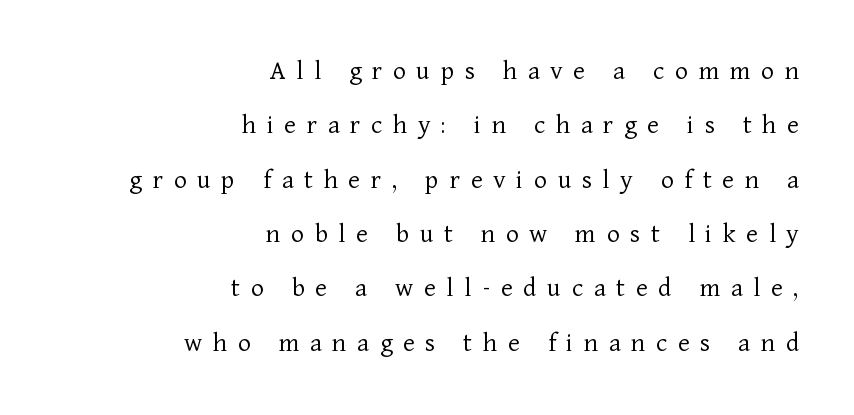
The image shows 28 px light serif type, upright; set right-aligned, loose line spacing (1.94x), unusually wide letter spacing (+0.38 em), not underlined; low stroke contrast and a medium x-height.
